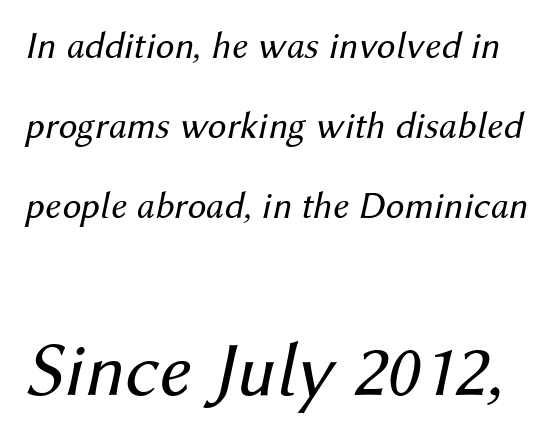
{"italic": "yes", "lean": "right", "slant_degrees": 12, "bold": "no", "weight": "regular", "width": "normal", "stroke_contrast": "medium", "x_height": "medium", "monospaced": "no", "underline": "no", "line_spacing": "loose", "line_spacing_ratio": 2.11, "letter_spacing": "normal", "letter_spacing_em": 0.0, "larger_block": "second", "size_ratio": 2.03, "glyph_px": 77}
